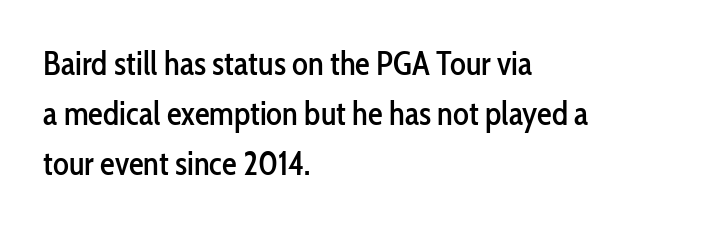
Ordinary non-slanted type is in use. The designer went with a sans here, leaving each stem footless. A classic flush-left, rag-right setting is used for this passage. Glyph-to-glyph distance matches everyday printed text. Beneath every word, the page is bare.
